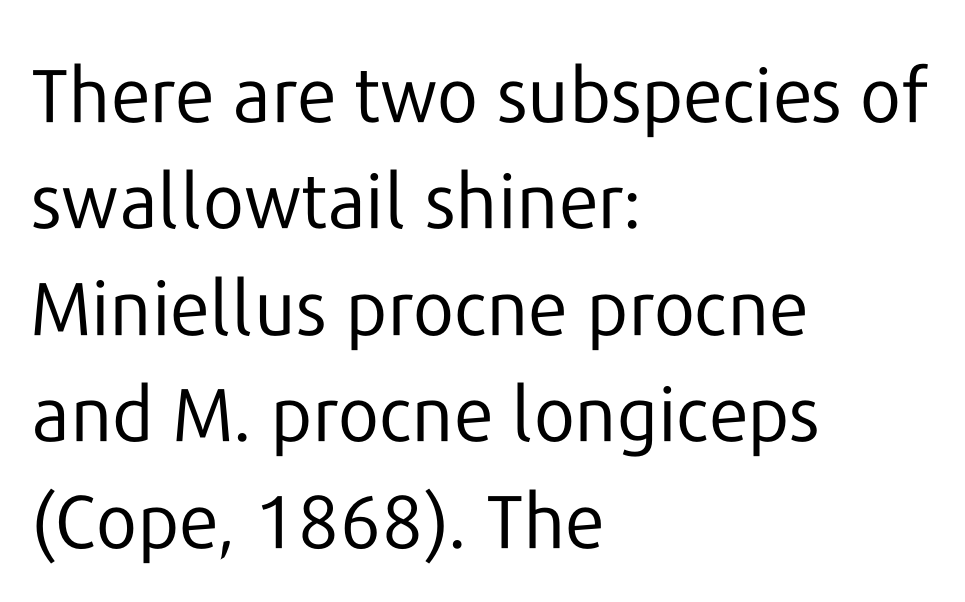
The image shows 75 px regular-weight sans-serif type, upright; set left-aligned, normal line spacing (1.42x), normal letter spacing, not underlined; low stroke contrast and a medium x-height.
